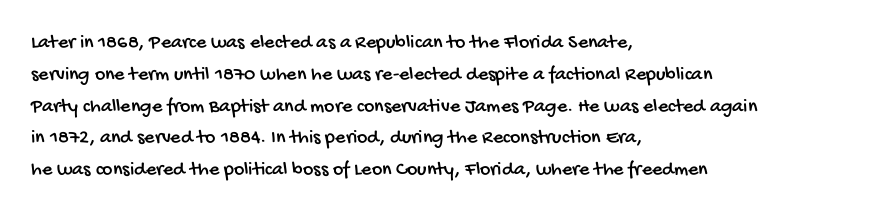
{"underline": "no", "align": "left", "line_spacing": "normal", "line_spacing_ratio": 1.59, "letter_spacing": "normal", "letter_spacing_em": 0.0, "glyph_px": 20}
